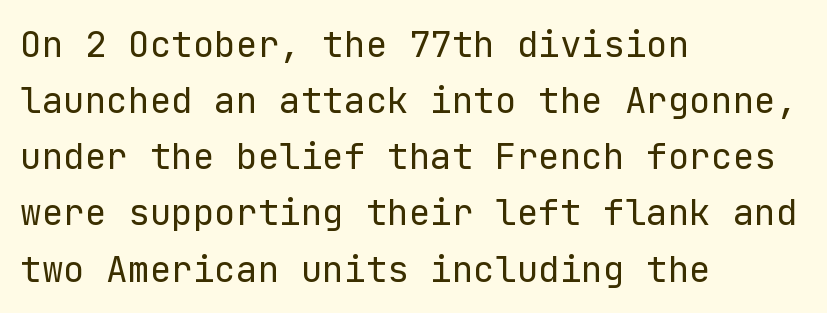
Counters stay open thanks to moderate or lighter strokes. The lettering holds an erect, upright posture throughout. Unlike a traditional serif, this face leaves its strokes unadorned. Rows of type keep a routine distance in the vertical direction. Spacing between characters is what you'd get straight out of the box. The string is rendered with underlining switched off.
